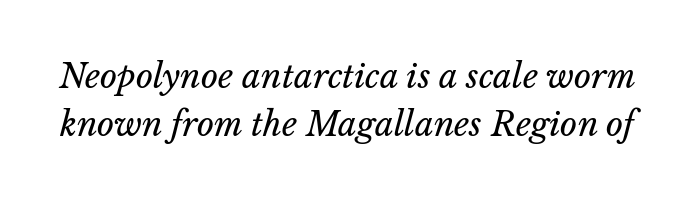
Stems and bowls with no extra thickness — not bold. The specimen omits any rule beneath the text block's lines. The letters advance in unequal steps, a hallmark of proportional type. Compared with ordinary roman type, these characters are visibly tilted. Vertically, the passage feels balanced, rows spaced as you'd expect.
